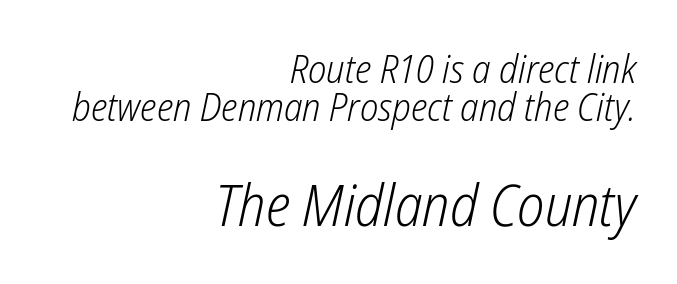
Two sizes are in play, and the larger belongs to the second block. This sample uses plain, unmodified letter spacing. Type without underlining. Bold? No — there's no thickening of the strokes.
